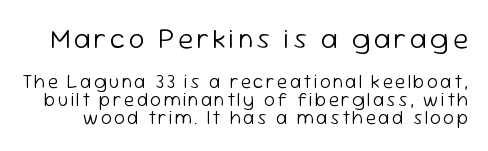
The image shows 28 px light sans-serif type, upright; set tight line spacing (0.95x), not underlined; the first (top) block is 1.47x larger; low stroke contrast and a medium x-height.
